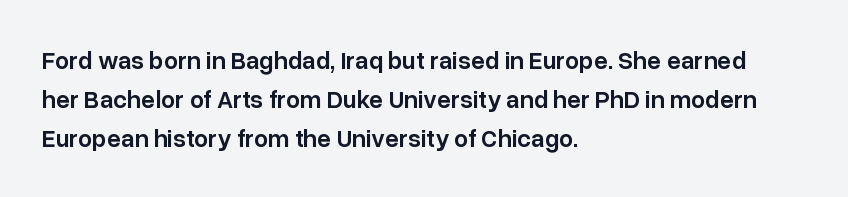
The image shows 25 px text type, upright; set left-aligned, normal line spacing (1.57x), normal letter spacing, not underlined.
